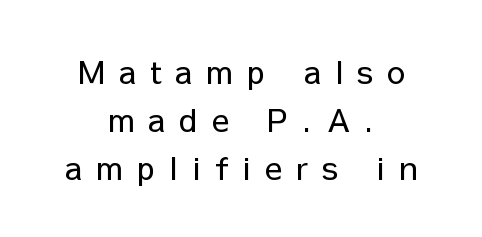
Baseline-to-baseline distance is the conventional proportion of letter height. The strokes carry an ordinary text weight at most. The letters advance in unequal steps, a hallmark of proportional type. Every row of glyphs is offset so its center matches the block's center.
